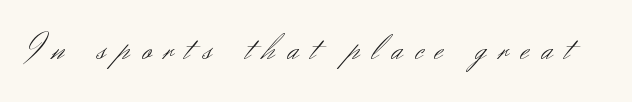
How are the letters spaced? Widely, with obvious added tracking. Each letter's strokes conclude bluntly, with no projecting serifs. Letters have the restrained weight of plain body copy at most. The passage shown is typed in a proportional face where columns would drift.
